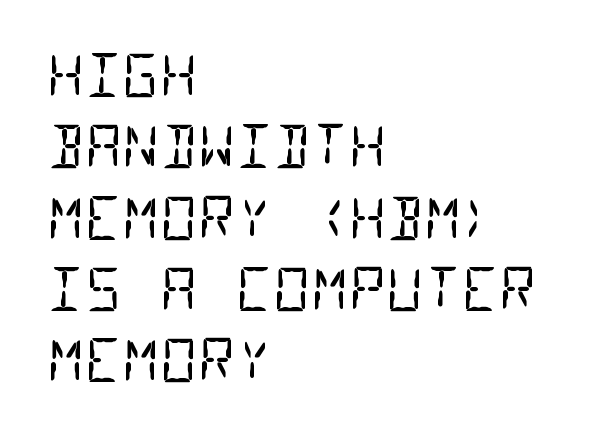
{"serif": "no", "bold": "no", "weight": "regular", "width": "condensed", "stroke_contrast": "low", "x_height": "large", "monospaced": "yes", "underline": "no", "align": "left", "line_spacing_ratio": 1.23, "letter_spacing": "normal", "letter_spacing_em": 0.0, "glyph_px": 58}
